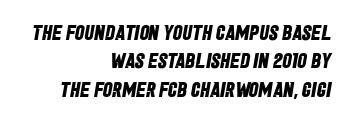
Q: Is the text bold? A: Yes.
Q: Is the text underlined? A: No.
Q: How is the paragraph aligned? A: Right-aligned.
Q: Is the spacing between letters normal or unusually wide? A: Normal.
Q: Is the spacing between lines tight, normal or loose? A: Normal.
